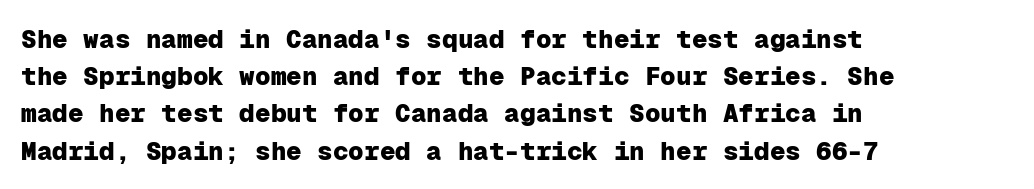
Q: Is the text bold? A: Yes.
Q: Is the text italic (slanted)? A: No, it is upright.
Q: Is the text underlined? A: No.
Q: How is the paragraph aligned? A: Left-aligned.
Q: Is the spacing between letters normal or unusually wide? A: Normal.
Q: Is the spacing between lines tight, normal or loose? A: Normal.
